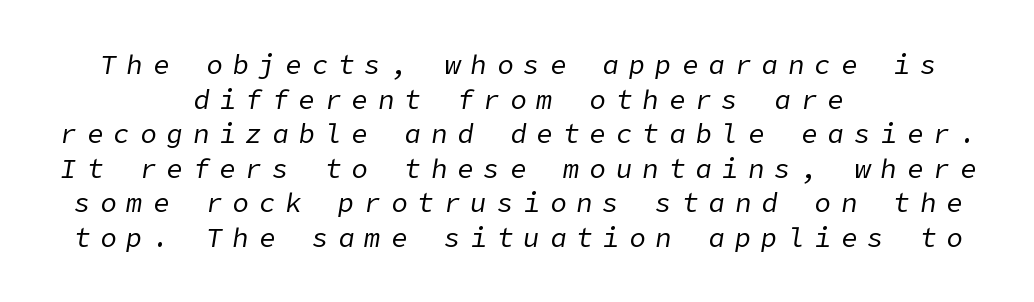
Q: Is the text bold? A: No.
Q: Is the text italic (slanted)? A: Yes, it leans right by about 9 degrees.
Q: Is the text underlined? A: No.
Q: How is the paragraph aligned? A: Centered.
Q: Is the spacing between letters normal or unusually wide? A: Unusually wide.
Q: Is the spacing between lines tight, normal or loose? A: Normal.
